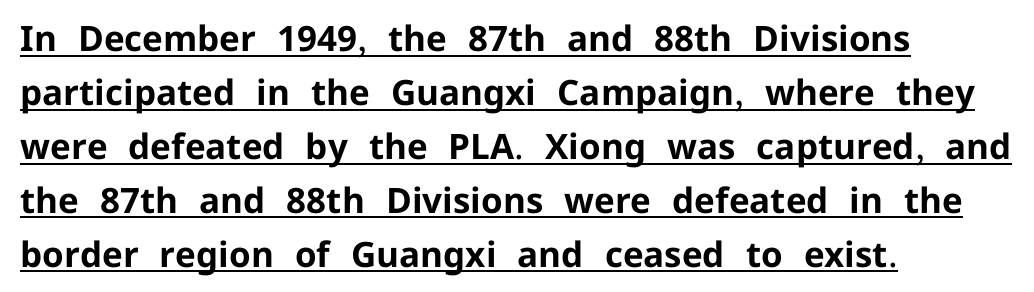
The image shows 35 px bold sans-serif type, upright; set left-aligned, normal line spacing (1.54x), normal letter spacing, underlined; low stroke contrast and a medium x-height.
